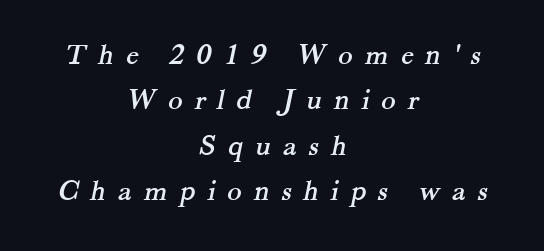
Q: Is the typeface a serif or a sans-serif typeface? A: Serif.
Q: Is the text underlined? A: No.
Q: How is the paragraph aligned? A: Centered.
Q: Is the spacing between letters normal or unusually wide? A: Unusually wide.
Q: Is the spacing between lines tight, normal or loose? A: Normal.
Q: Width (condensed, normal, or wide)? A: Normal.
Q: Stroke contrast? A: Medium.
Q: x-height? A: Small.
Q: Monospaced? A: No.
